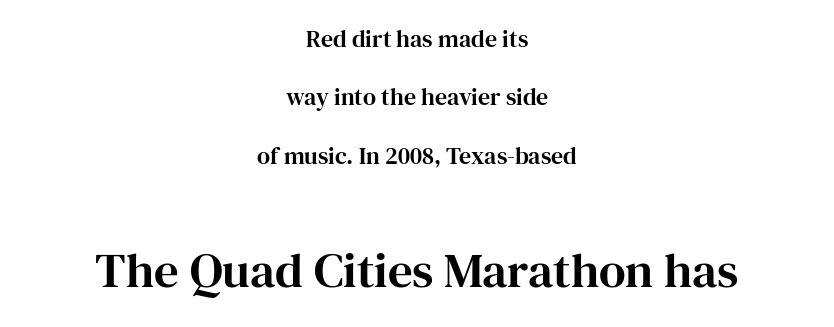
{"serif": "yes", "italic": "no", "width": "normal", "stroke_contrast": "high", "x_height": "medium", "monospaced": "no", "underline": "no", "align": "center", "line_spacing": "loose", "line_spacing_ratio": 2.43, "letter_spacing": "normal", "letter_spacing_em": 0.0, "larger_block": "second", "size_ratio": 2.04, "glyph_px": 49}
